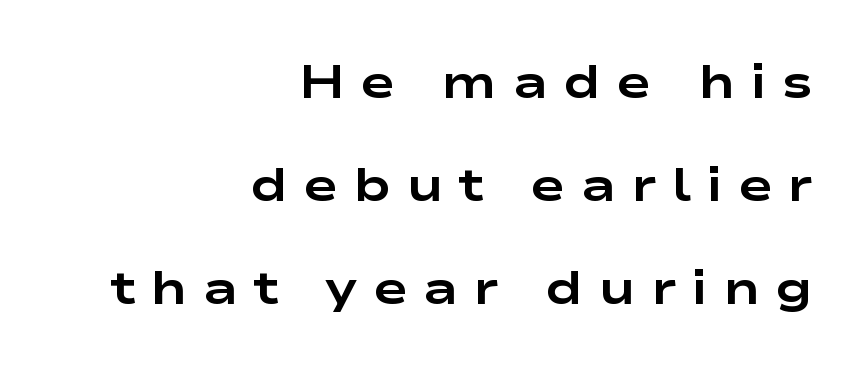
The image shows 47 px bold, wide sans-serif type, upright; set right-aligned, loose line spacing (2.19x), unusually wide letter spacing (+0.32 em), not underlined; low stroke contrast and a medium x-height.
